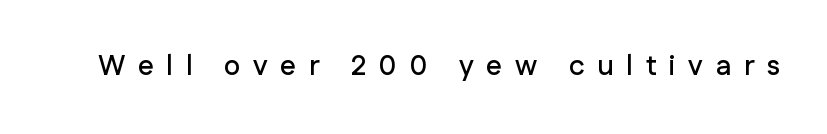
Q: Is the text italic (slanted)? A: No, it is upright.
Q: Is the typeface a serif or a sans-serif typeface? A: Sans-serif.
Q: Is the text underlined? A: No.
Q: Is the spacing between letters normal or unusually wide? A: Unusually wide.
Q: Width (condensed, normal, or wide)? A: Normal.
Q: Stroke contrast? A: Low.
Q: x-height? A: Medium.
Q: Monospaced? A: No.
